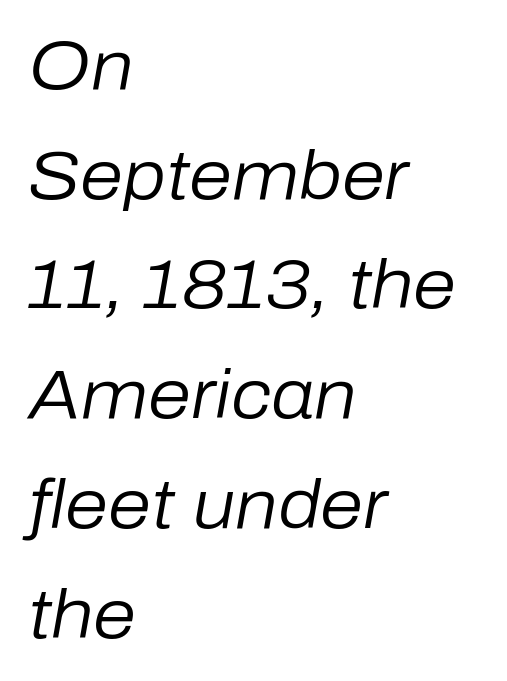
The image shows 69 px regular-weight type, italic (leaning right); set left-aligned, normal line spacing (1.59x), normal letter spacing, not underlined; low stroke contrast and a medium x-height.
